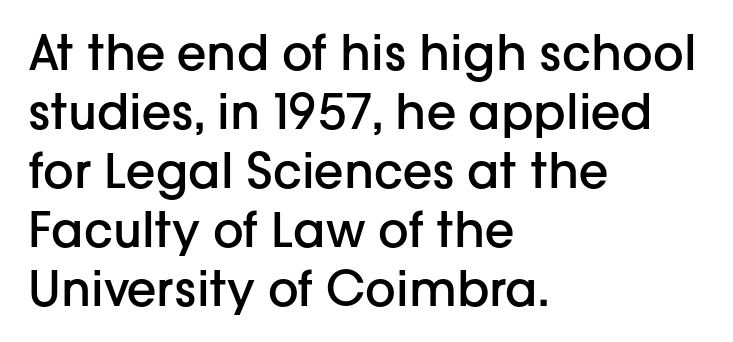
Unlike italic type, these characters show no tilt at all. The passage shown is semibold, sitting just below true bold. Compared with a centered layout, this one pins lines to the left instead. Beneath every word, the page is bare.
